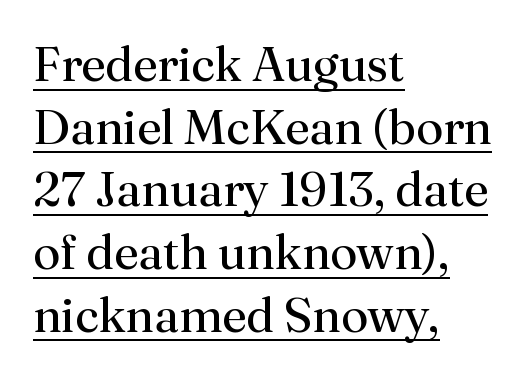
Does extra space separate the letters? No, they use regular spacing. On a weight scale, this lands at 450 or below. Here the designer chose a conventional face with non-uniform glyph widths. Students, observe: this is what conventionally led text looks like.
